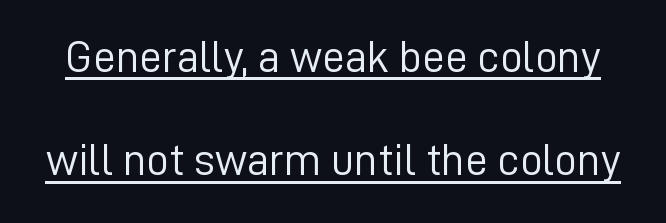
The image shows 45 px light sans-serif type, upright; set loose line spacing (2.3x), normal letter spacing, underlined; low stroke contrast and a medium x-height.
